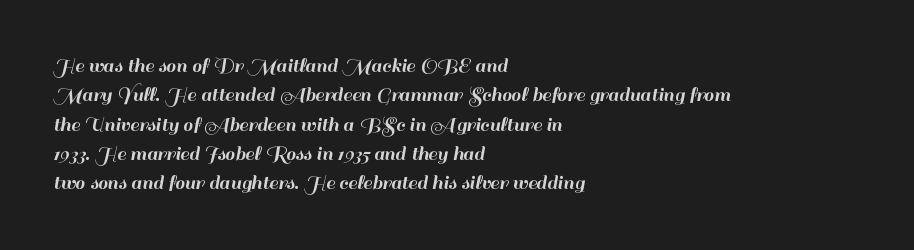
Glyph-to-glyph distance matches everyday printed text. If you drew a ruler down the left edge, every line would touch it. No word sits above an underline. The line-height multiplier appears to be the usual default.
